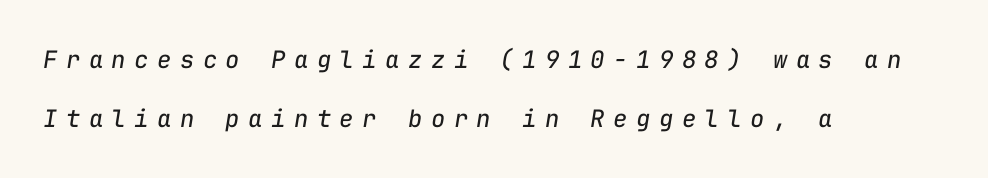
The image shows 24 px text type, italic (leaning right); set left-aligned, loose line spacing (2.45x), unusually wide letter spacing (+0.35 em), not underlined.
